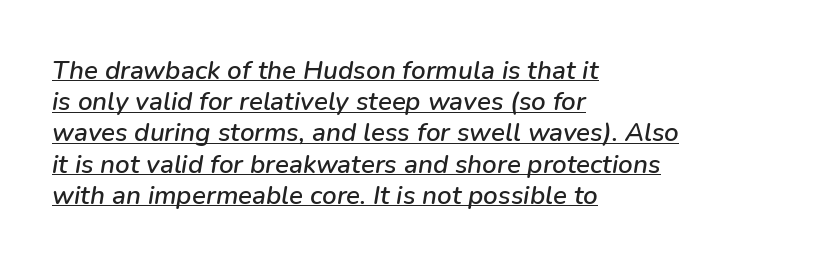
Q: Is the text italic (slanted)? A: Yes, it leans right by about 9 degrees.
Q: Is the text underlined? A: Yes.
Q: How is the paragraph aligned? A: Left-aligned.
Q: Is the spacing between letters normal or unusually wide? A: Normal.
